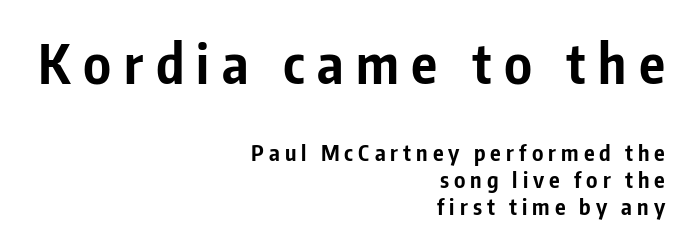
The image shows 54 px bold, condensed sans-serif type, upright; set right-aligned, line spacing 1.23x, unusually wide letter spacing (+0.23 em), not underlined; the first (top) block is 2.45x larger; low stroke contrast and a medium x-height.
